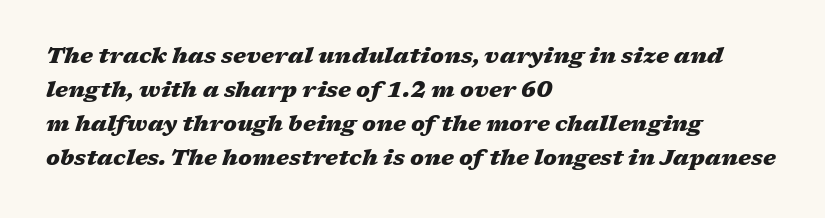
{"italic": "yes", "lean": "right", "slant_degrees": 17, "bold": "yes", "underline": "no", "align": "left", "line_spacing": "normal", "line_spacing_ratio": 1.55, "letter_spacing": "normal", "letter_spacing_em": 0.0, "glyph_px": 22}
